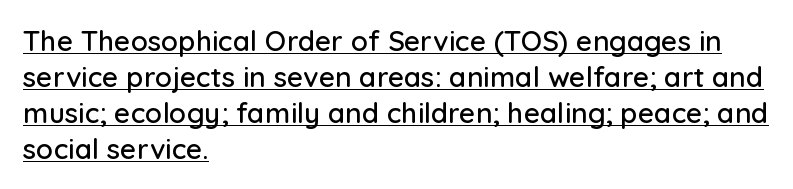
Q: Is the text italic (slanted)? A: No, it is upright.
Q: Is the typeface a serif or a sans-serif typeface? A: Sans-serif.
Q: Is the text underlined? A: Yes.
Q: How is the paragraph aligned? A: Left-aligned.
Q: Is the spacing between letters normal or unusually wide? A: Normal.
Q: Is the spacing between lines tight, normal or loose? A: Normal.
Q: Width (condensed, normal, or wide)? A: Normal.
Q: Stroke contrast? A: Low.
Q: x-height? A: Medium.
Q: Monospaced? A: No.
